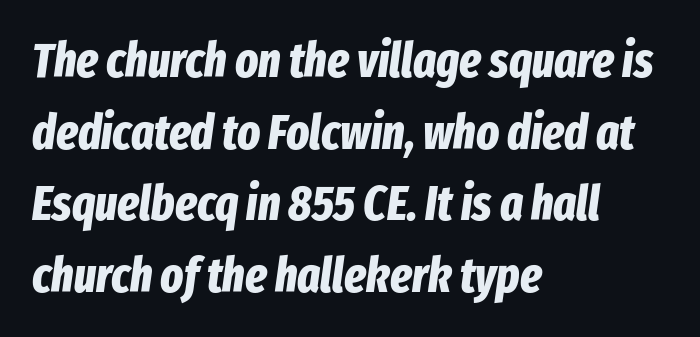
{"italic": "yes", "lean": "right", "slant_degrees": 8, "bold": "yes", "weight": "bold", "width": "condensed", "stroke_contrast": "low", "x_height": "medium", "monospaced": "no", "underline": "no", "align": "left", "line_spacing": "normal", "line_spacing_ratio": 1.49, "letter_spacing": "normal", "letter_spacing_em": 0.0, "glyph_px": 48}
